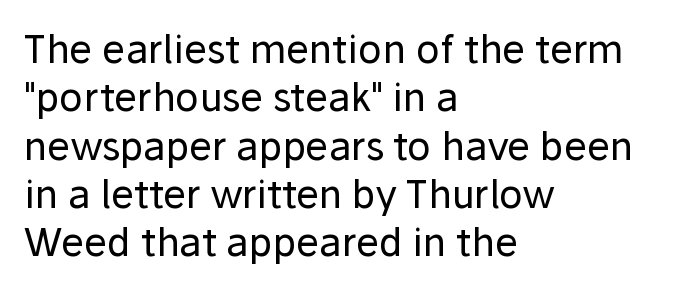
{"serif": "no", "italic": "no", "bold": "no", "weight": "regular", "width": "normal", "stroke_contrast": "low", "x_height": "medium", "monospaced": "no", "underline": "no", "align": "left", "line_spacing_ratio": 1.24, "letter_spacing": "normal", "letter_spacing_em": 0.0, "glyph_px": 39}
